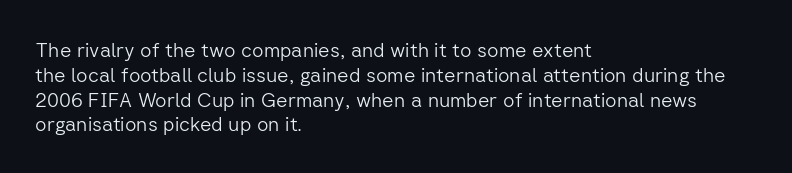
Q: Is the text bold? A: No.
Q: Is the text italic (slanted)? A: No, it is upright.
Q: Is the text underlined? A: No.
Q: How is the paragraph aligned? A: Left-aligned.
Q: Is the spacing between letters normal or unusually wide? A: Normal.
